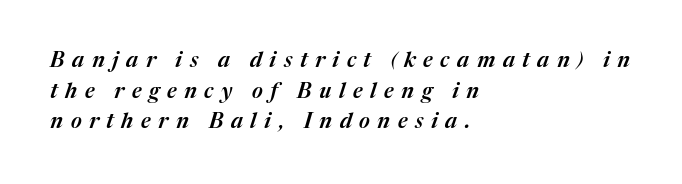
Q: Is the text italic (slanted)? A: Yes, it leans right by about 17 degrees.
Q: Is the text underlined? A: No.
Q: How is the paragraph aligned? A: Left-aligned.
Q: Is the spacing between letters normal or unusually wide? A: Unusually wide.
Q: Is the spacing between lines tight, normal or loose? A: Normal.
